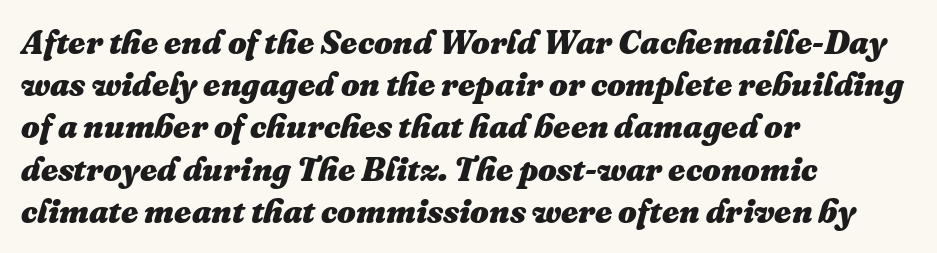
{"italic": "yes", "lean": "right", "slant_degrees": 16, "bold": "yes", "weight": "heavy", "width": "normal", "stroke_contrast": "medium", "x_height": "medium", "monospaced": "no", "underline": "no", "align": "left", "line_spacing": "normal", "line_spacing_ratio": 1.28, "letter_spacing": "normal", "letter_spacing_em": 0.0, "glyph_px": 33}
